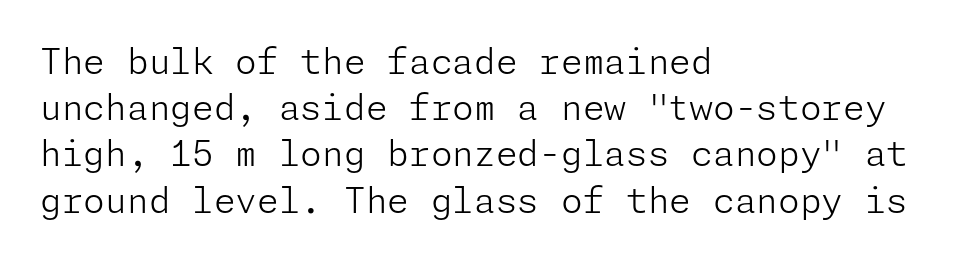
Q: Is the text bold? A: No.
Q: Is the text italic (slanted)? A: No, it is upright.
Q: Is the typeface a serif or a sans-serif typeface? A: Sans-serif.
Q: Is the text underlined? A: No.
Q: How is the paragraph aligned? A: Left-aligned.
Q: Is the spacing between letters normal or unusually wide? A: Normal.
Q: Is the spacing between lines tight, normal or loose? A: Normal.
Q: Width (condensed, normal, or wide)? A: Normal.
Q: Stroke contrast? A: Low.
Q: x-height? A: Medium.
